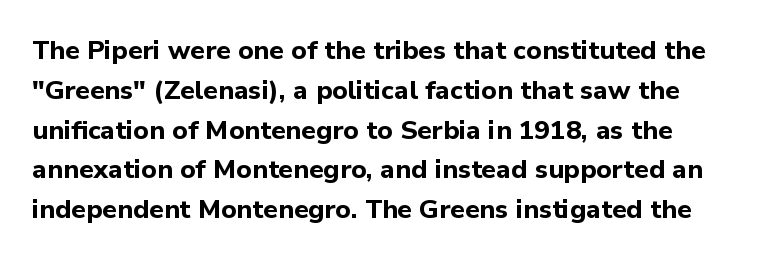
{"italic": "no", "bold": "yes", "underline": "no", "line_spacing": "normal", "line_spacing_ratio": 1.53, "letter_spacing": "normal", "letter_spacing_em": 0.0, "glyph_px": 26}
